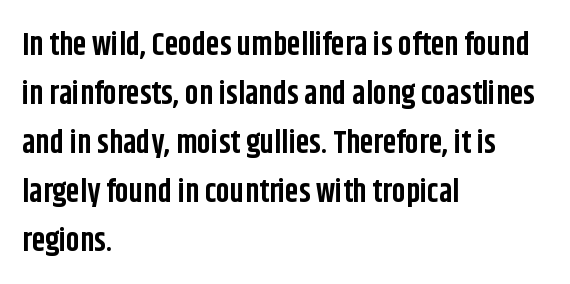
{"serif": "no", "italic": "no", "bold": "yes", "weight": "bold", "width": "condensed", "stroke_contrast": "low", "x_height": "large", "monospaced": "no", "underline": "no", "align": "left", "line_spacing": "normal", "line_spacing_ratio": 1.58, "letter_spacing": "normal", "letter_spacing_em": 0.0, "glyph_px": 31}
